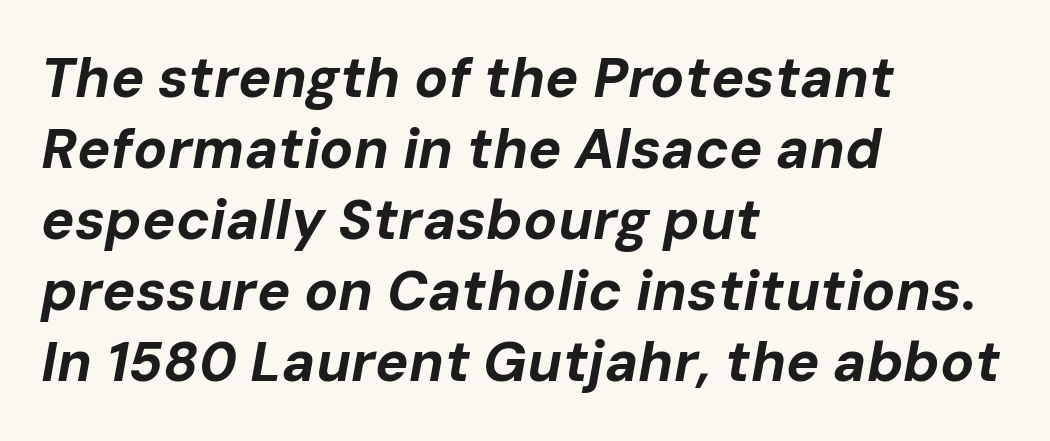
Q: Is the text bold? A: Yes.
Q: Is the text italic (slanted)? A: Yes, it leans right by about 10 degrees.
Q: Is the text underlined? A: No.
Q: How is the paragraph aligned? A: Left-aligned.
Q: Is the spacing between letters normal or unusually wide? A: Normal.
Q: Is the spacing between lines tight, normal or loose? A: Normal.
Q: Width (condensed, normal, or wide)? A: Normal.
Q: Stroke contrast? A: Low.
Q: x-height? A: Medium.
Q: Monospaced? A: No.
